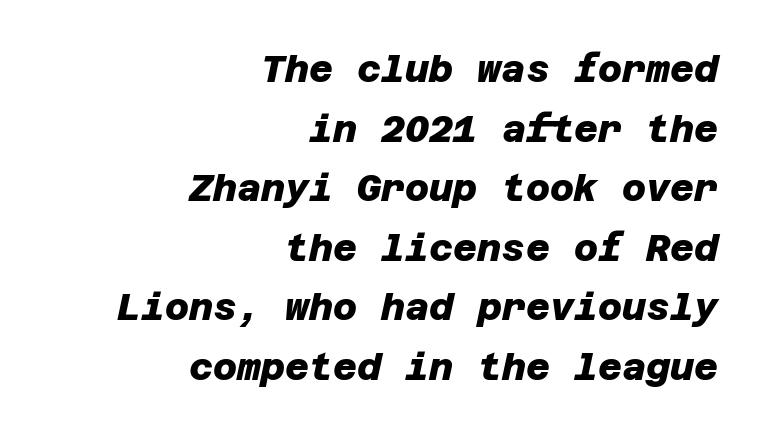
The letters sit at their default tracking, neither squeezed nor spread. The foot of each line stays bare and open. The designer went with a sans here, leaving each stem footless. This sample is right-justified, so line beginnings fall wherever the words allow.
